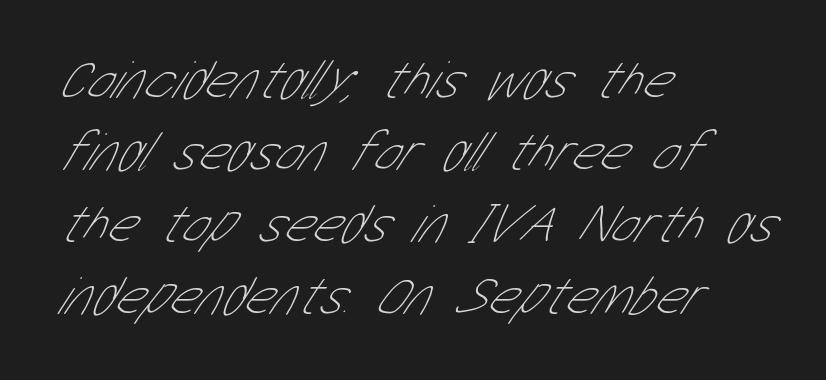
Q: Is the text bold? A: No.
Q: Is the typeface a serif or a sans-serif typeface? A: Sans-serif.
Q: Is the text underlined? A: No.
Q: How is the paragraph aligned? A: Left-aligned.
Q: Is the spacing between letters normal or unusually wide? A: Normal.
Q: Is the spacing between lines tight, normal or loose? A: Normal.
Q: Width (condensed, normal, or wide)? A: Condensed.
Q: Stroke contrast? A: Low.
Q: x-height? A: Medium.
Q: Monospaced? A: No.
